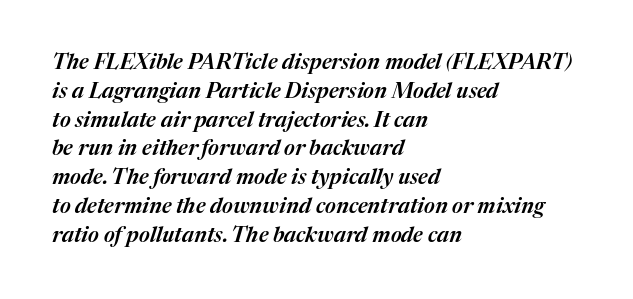
Q: Is the text italic (slanted)? A: Yes, it leans right by about 17 degrees.
Q: Is the text underlined? A: No.
Q: How is the paragraph aligned? A: Left-aligned.
Q: Is the spacing between letters normal or unusually wide? A: Normal.
Q: Is the spacing between lines tight, normal or loose? A: Normal.
